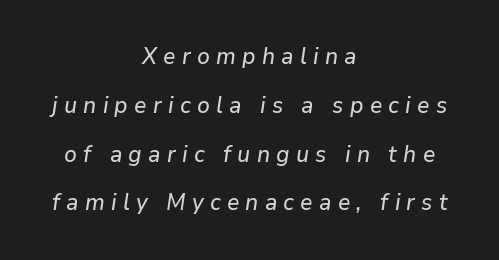
{"italic": "yes", "lean": "right", "slant_degrees": 9, "underline": "no", "align": "center", "line_spacing": "loose", "line_spacing_ratio": 2.12, "letter_spacing": "wide", "letter_spacing_em": 0.27, "glyph_px": 23}
